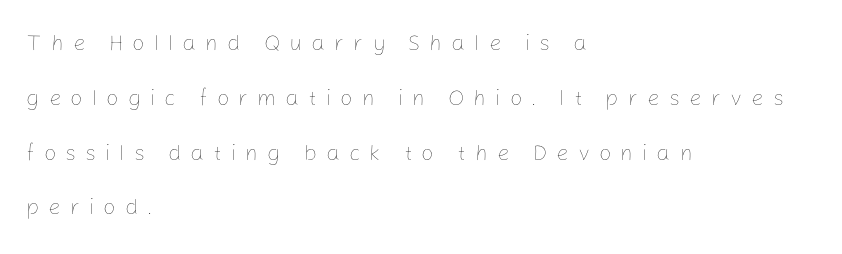
The image shows 22 px text type, upright; set left-aligned, loose line spacing (2.49x), unusually wide letter spacing (+0.41 em), not underlined.
